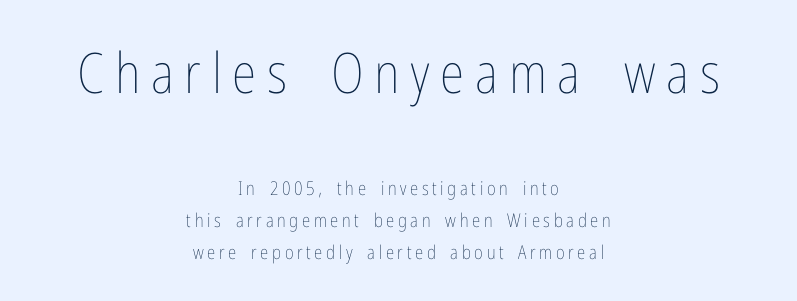
Letters rest on an invisible, unmarked baseline. Two sizes are in play, and the larger belongs to the first block. The passage shown is typed in a proportional face where columns would drift. The compositor balanced each line on the midline. The line-height multiplier appears to be the usual default. The letters stand upright; this is a roman face.
